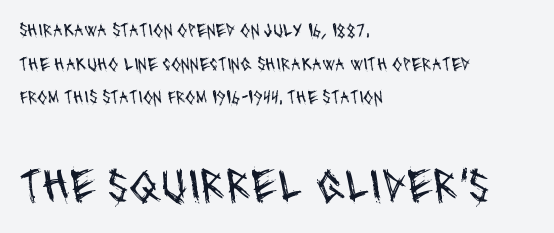
{"serif": "no", "bold": "no", "weight": "regular", "width": "condensed", "stroke_contrast": "medium", "x_height": "large", "monospaced": "no", "underline": "no", "align": "left", "line_spacing_ratio": 1.77, "letter_spacing": "normal", "letter_spacing_em": 0.0, "larger_block": "second", "size_ratio": 2.53, "glyph_px": 48}
